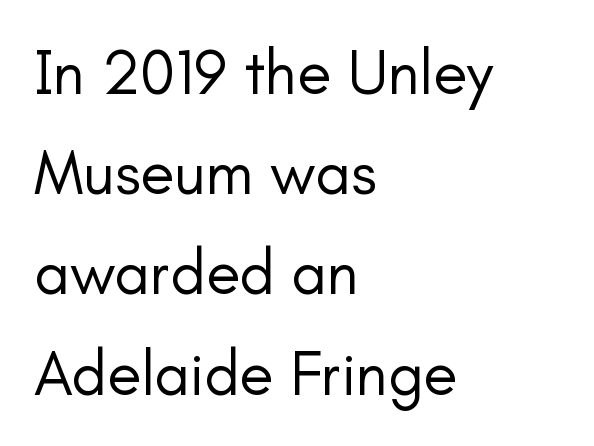
The image shows 63 px regular-weight sans-serif type, upright; set left-aligned, normal line spacing (1.59x), normal letter spacing, not underlined; low stroke contrast and a small x-height.
